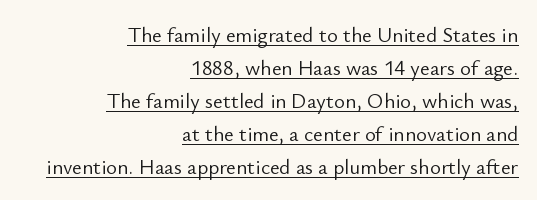
The rendered words wear a rule along their underside. Typeset ragged left — the right edge is the straight one. Baseline-to-baseline distance is the conventional proportion of letter height. Weight: not bold — regular or lighter.
